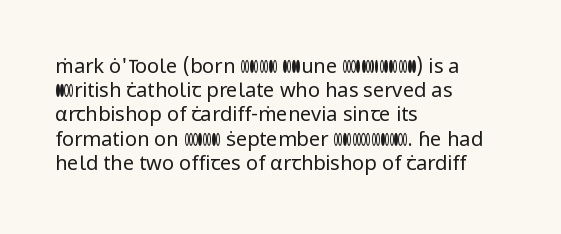
Tall strokes in this sample are plumb rather than angled. Decoration check: the copy has no underline. Words appear dense and cohesive because spacing is normal. The typesetter chose a ragged-right arrangement here.
